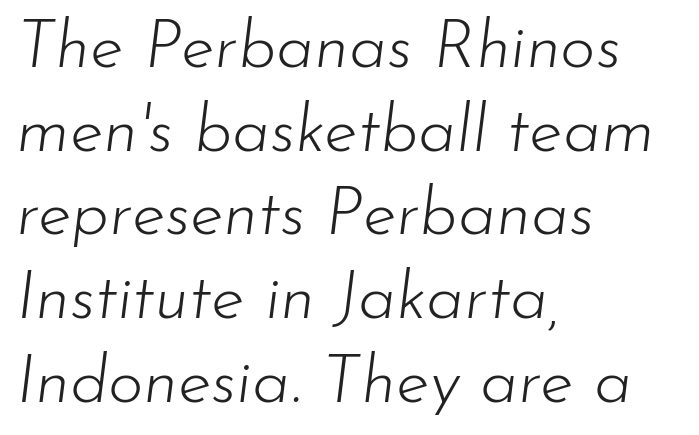
{"italic": "yes", "lean": "right", "slant_degrees": 7, "bold": "no", "weight": "light", "width": "normal", "stroke_contrast": "low", "x_height": "small", "monospaced": "no", "underline": "no", "align": "left", "line_spacing_ratio": 1.23, "letter_spacing": "normal", "letter_spacing_em": 0.0, "glyph_px": 68}
